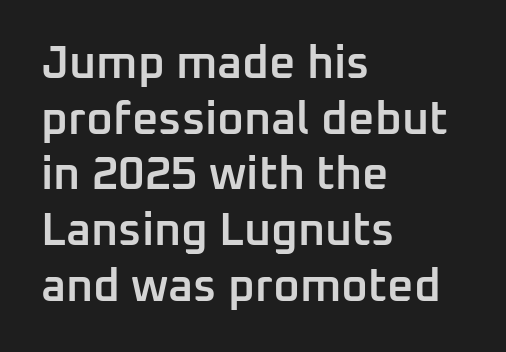
Q: Is the text bold? A: Semi-bold.
Q: Is the text italic (slanted)? A: No, it is upright.
Q: Is the typeface a serif or a sans-serif typeface? A: Sans-serif.
Q: Is the text underlined? A: No.
Q: How is the paragraph aligned? A: Left-aligned.
Q: Is the spacing between letters normal or unusually wide? A: Normal.
Q: Width (condensed, normal, or wide)? A: Normal.
Q: Stroke contrast? A: Low.
Q: x-height? A: Medium.
Q: Monospaced? A: No.
